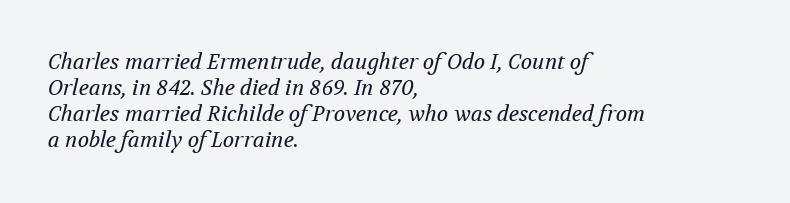
{"italic": "yes", "lean": "right", "slant_degrees": 12, "bold": "no", "underline": "no", "align": "left", "line_spacing_ratio": 1.24, "letter_spacing": "normal", "letter_spacing_em": 0.0, "glyph_px": 21}
